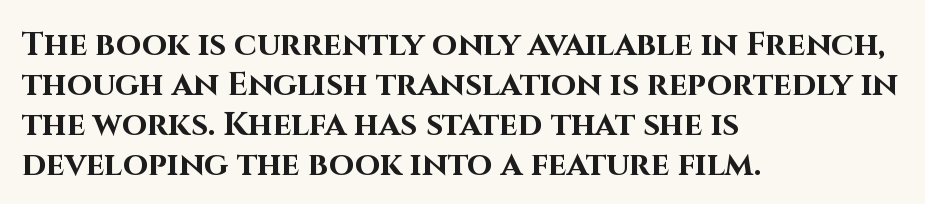
{"serif": "no", "italic": "no", "bold": "yes", "weight": "bold", "width": "normal", "stroke_contrast": "high", "x_height": "large", "monospaced": "no", "underline": "no", "align": "left", "line_spacing_ratio": 1.21, "letter_spacing": "normal", "letter_spacing_em": 0.0, "glyph_px": 33}
